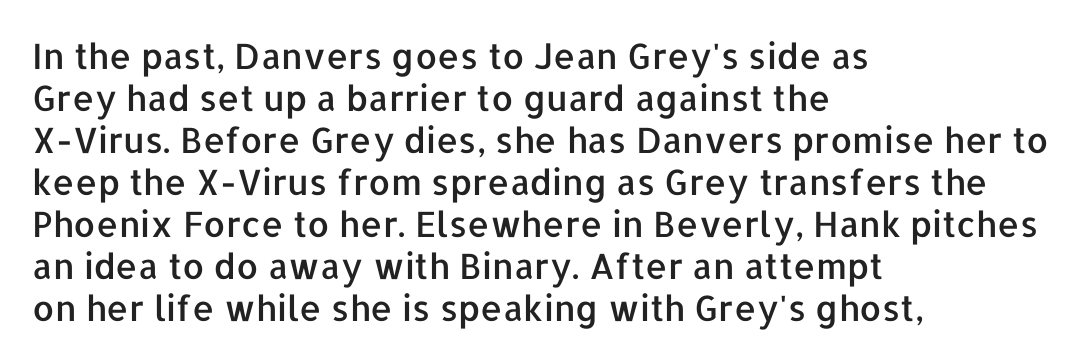
Q: Is the text italic (slanted)? A: No, it is upright.
Q: Is the typeface a serif or a sans-serif typeface? A: Sans-serif.
Q: Is the text underlined? A: No.
Q: How is the paragraph aligned? A: Left-aligned.
Q: Is the spacing between letters normal or unusually wide? A: Normal.
Q: Width (condensed, normal, or wide)? A: Normal.
Q: Stroke contrast? A: Low.
Q: x-height? A: Medium.
Q: Monospaced? A: No.
